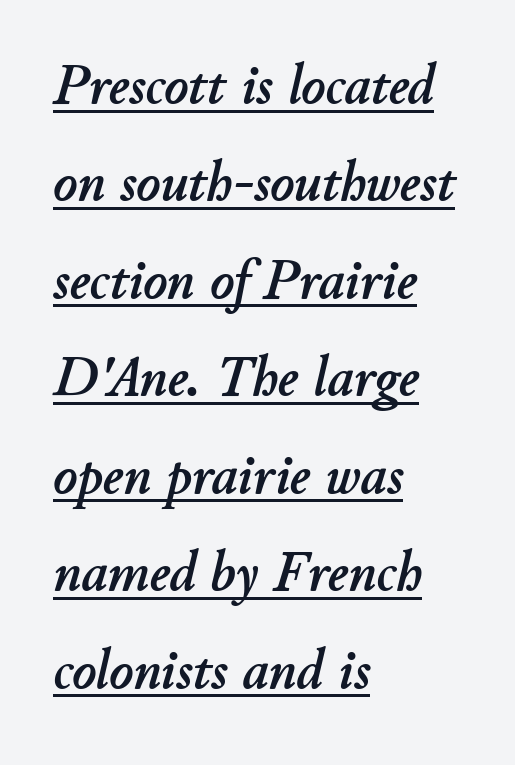
Honestly, the underline is the first thing you notice here. A typesetter would call this proportional, since set widths differ per character. The letterforms sit shoulder to shoulder at normal distance. Typeset ragged right — the left edge is the straight one.
